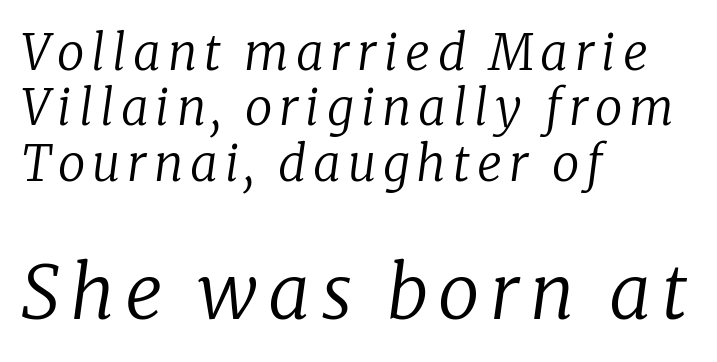
Of the two passages, the one underneath uses the larger point size. This sample uses a serif face. The paragraph has a hard left edge and a soft right edge. The rendering applies a slant to the glyphs.
